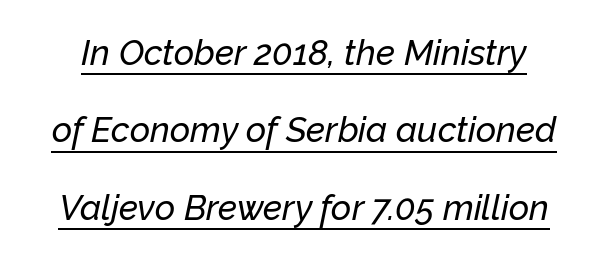
The image shows 35 px text type, italic (leaning right); set loose line spacing (2.21x), normal letter spacing, underlined; low stroke contrast and a medium x-height.
